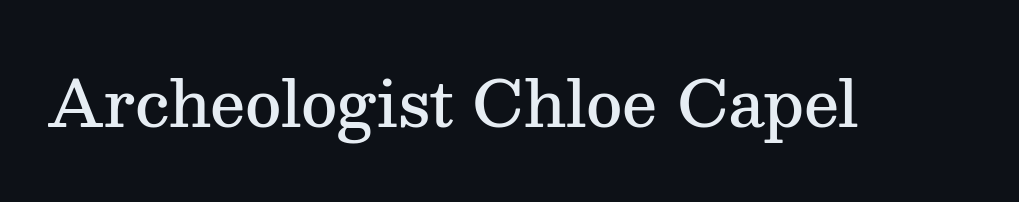
The image shows 63 px semibold serif type, upright; set normal letter spacing, not underlined; medium stroke contrast and a medium x-height.
